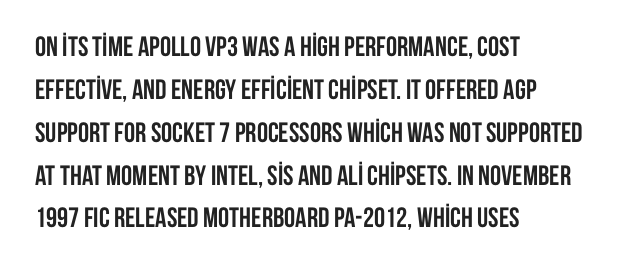
The image shows 28 px semibold, condensed sans-serif type, upright; set left-aligned, normal line spacing (1.53x), normal letter spacing, not underlined; low stroke contrast and a large x-height.
